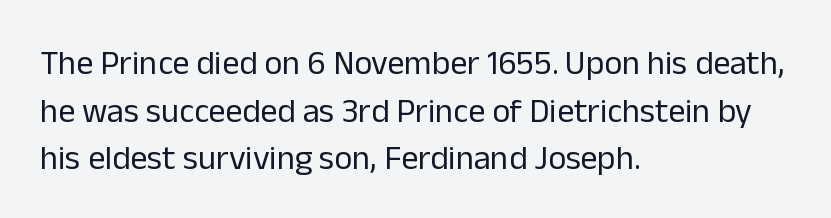
Check the space under the baseline: it is left empty. Weight: not bold — regular or lighter. Proportional: the letters do not fall into vertical columns. If you drew a line through each stem, it would be perfectly vertical. The letters sit at their default tracking, neither squeezed nor spread. Summary of vertical rhythm: regular, with standard interline spacing.
